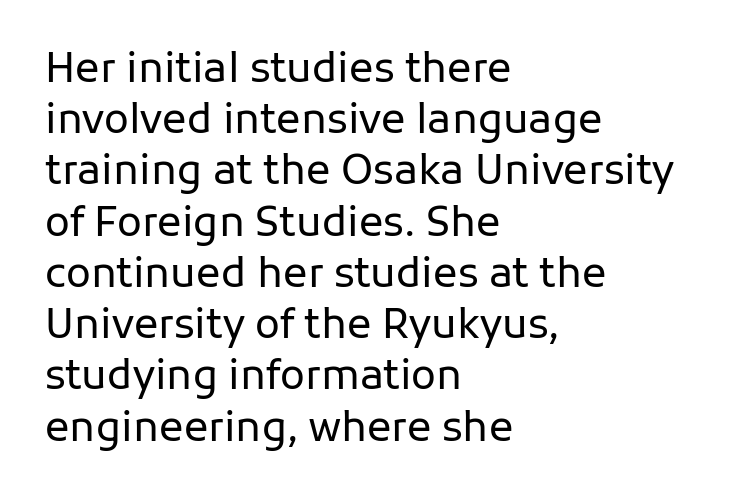
Q: Is the text bold? A: No.
Q: Is the text italic (slanted)? A: No, it is upright.
Q: Is the typeface a serif or a sans-serif typeface? A: Sans-serif.
Q: Is the text underlined? A: No.
Q: How is the paragraph aligned? A: Left-aligned.
Q: Is the spacing between letters normal or unusually wide? A: Normal.
Q: Is the spacing between lines tight, normal or loose? A: Normal.
Q: Width (condensed, normal, or wide)? A: Normal.
Q: Stroke contrast? A: Low.
Q: x-height? A: Medium.
Q: Monospaced? A: No.
